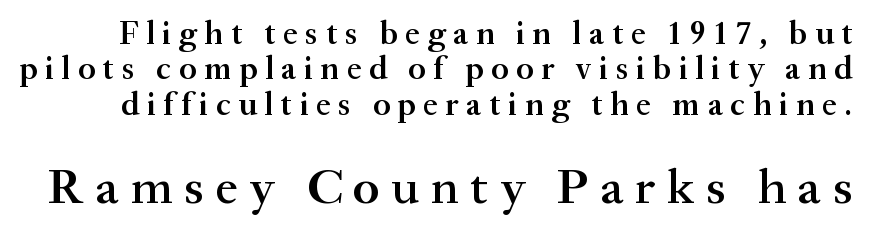
The image shows 50 px semibold serif type, upright; set tight line spacing (1.07x), unusually wide letter spacing (+0.23 em), not underlined; the second (bottom) block is 1.52x larger; medium stroke contrast and a small x-height.
